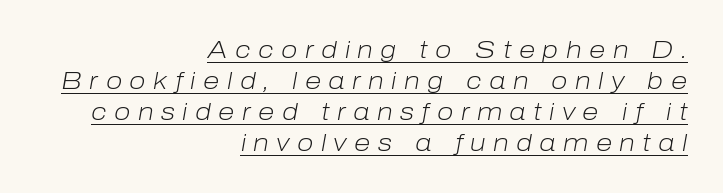
The image shows 24 px text type, italic (leaning right); set right-aligned, normal line spacing (1.29x), unusually wide letter spacing (+0.31 em), underlined.
